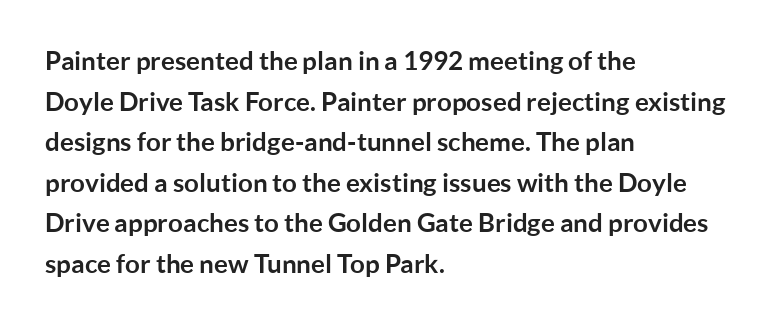
Q: Is the text bold? A: Yes.
Q: Is the text italic (slanted)? A: No, it is upright.
Q: Is the text underlined? A: No.
Q: How is the paragraph aligned? A: Left-aligned.
Q: Is the spacing between letters normal or unusually wide? A: Normal.
Q: Is the spacing between lines tight, normal or loose? A: Normal.
